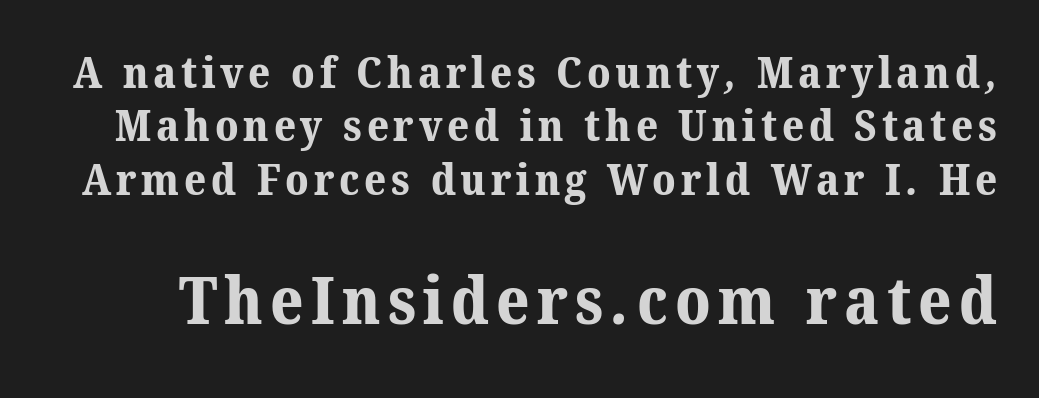
{"serif": "yes", "bold": "yes", "weight": "bold", "width": "normal", "stroke_contrast": "medium", "x_height": "medium", "monospaced": "no", "underline": "no", "line_spacing_ratio": 1.24, "larger_block": "second", "size_ratio": 1.51, "glyph_px": 65}
